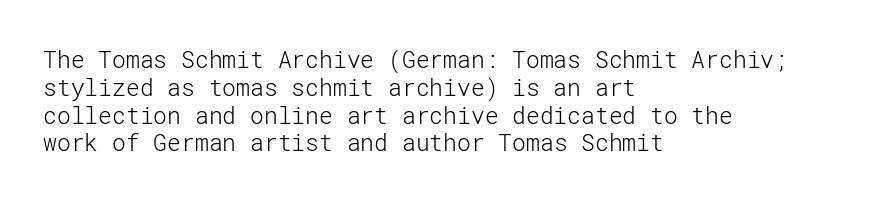
Q: Is the text bold? A: No.
Q: Is the text italic (slanted)? A: No, it is upright.
Q: Is the text underlined? A: No.
Q: How is the paragraph aligned? A: Left-aligned.
Q: Is the spacing between letters normal or unusually wide? A: Normal.
